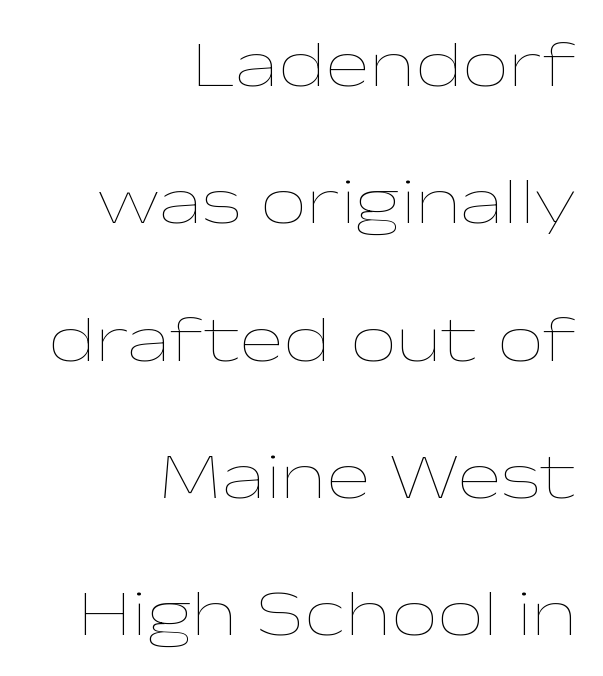
Q: Is the text bold? A: No.
Q: Is the text italic (slanted)? A: No, it is upright.
Q: Is the text underlined? A: No.
Q: How is the paragraph aligned? A: Right-aligned.
Q: Is the spacing between letters normal or unusually wide? A: Normal.
Q: Is the spacing between lines tight, normal or loose? A: Loose.
Q: Width (condensed, normal, or wide)? A: Wide.
Q: Stroke contrast? A: Low.
Q: x-height? A: Medium.
Q: Monospaced? A: No.
